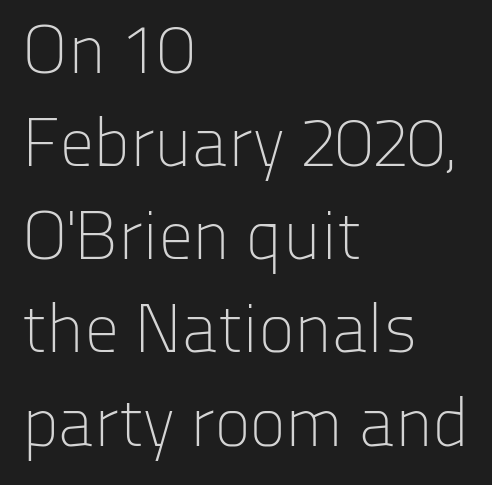
These glyphs show unthickened strokes, regular width or finer. The type sits square on the baseline with zero lean. This sample uses a sans-serif face. The words here are not underlined.
